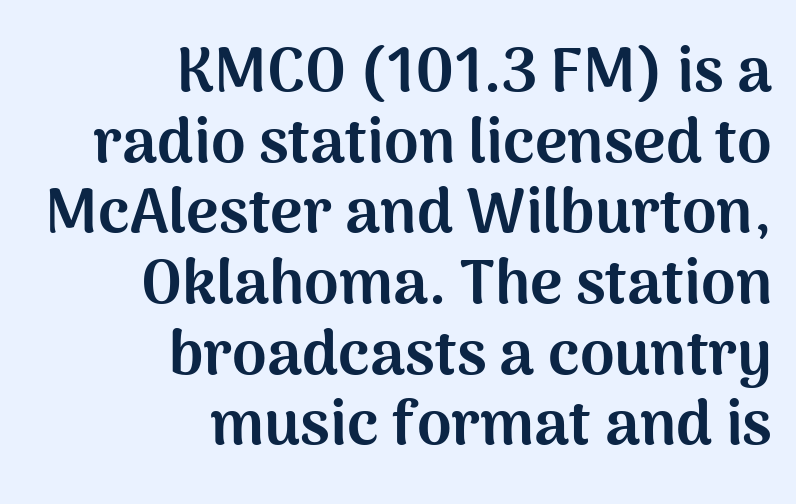
Letters rest on an invisible, unmarked baseline. The vertical gap from one line to the next is small. Each line ends at the same right margin while the left side varies. There is no visible air inserted between adjacent glyphs. Here the designer chose a conventional face with non-uniform glyph widths. Note: no serifs on the glyphs.
